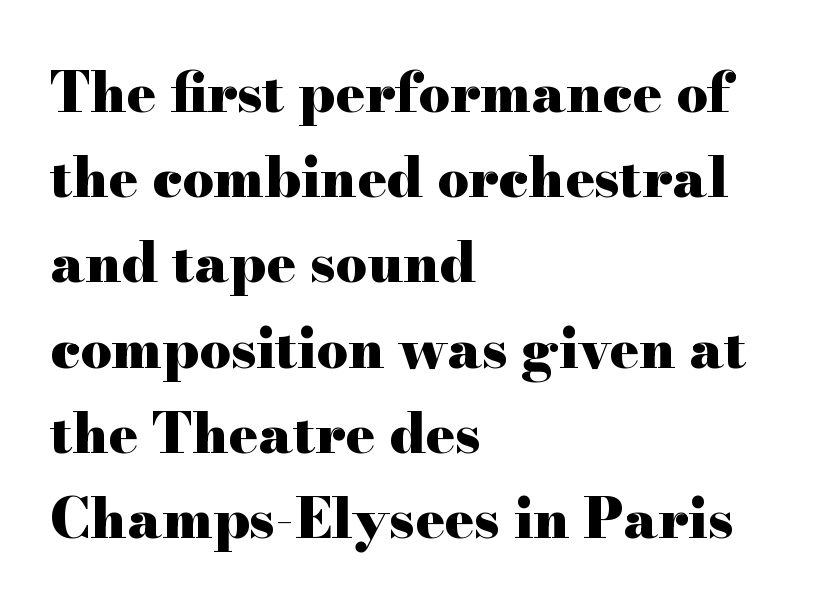
{"serif": "yes", "italic": "no", "bold": "yes", "weight": "heavy", "width": "wide", "stroke_contrast": "high", "x_height": "small", "monospaced": "no", "underline": "no", "align": "left", "line_spacing": "normal", "line_spacing_ratio": 1.55, "letter_spacing": "normal", "letter_spacing_em": 0.0, "glyph_px": 55}
